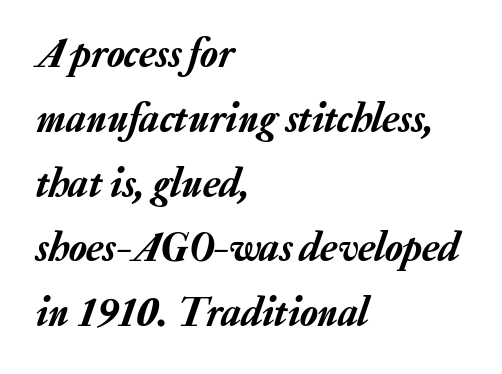
The image shows 41 px text type, italic (leaning right); set left-aligned, normal line spacing (1.58x), normal letter spacing, not underlined; low stroke contrast and a medium x-height.
